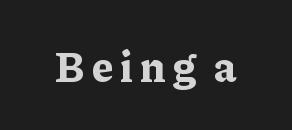
The image shows 43 px bold serif type, upright; set not underlined; low stroke contrast and a medium x-height.
